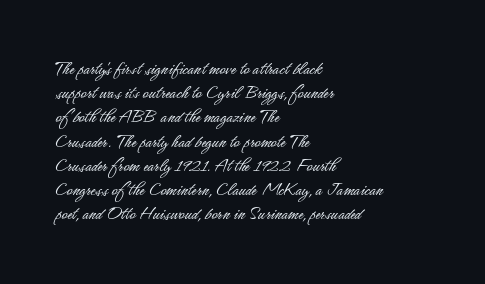
The image shows 20 px text type; set left-aligned, line spacing 1.21x, normal letter spacing, not underlined.
